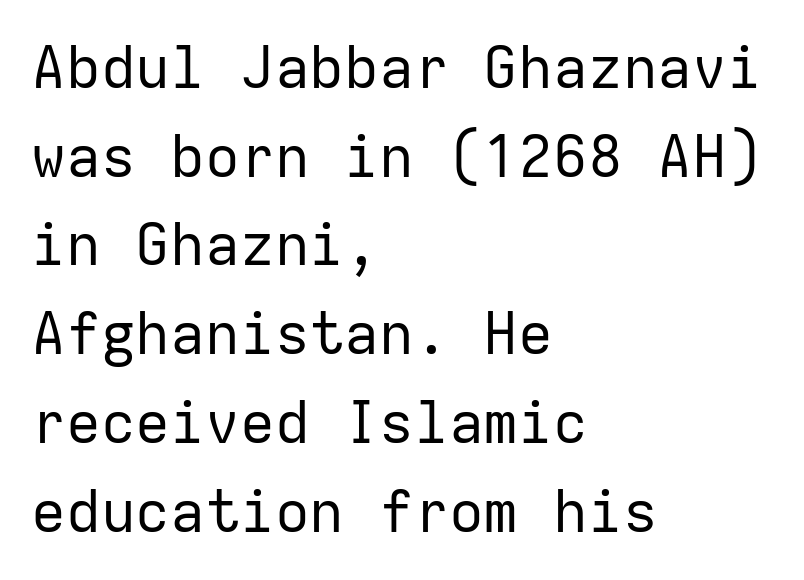
The image shows 58 px regular-weight sans-serif type, upright, monospaced; set left-aligned, normal line spacing (1.53x), normal letter spacing, not underlined; low stroke contrast and a medium x-height.
